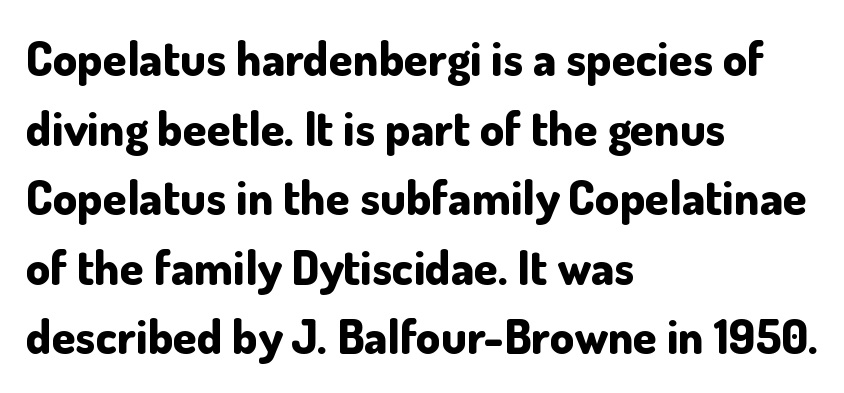
The image shows 48 px bold sans-serif type, upright; set left-aligned, normal line spacing (1.45x), normal letter spacing, not underlined; low stroke contrast and a small x-height.
